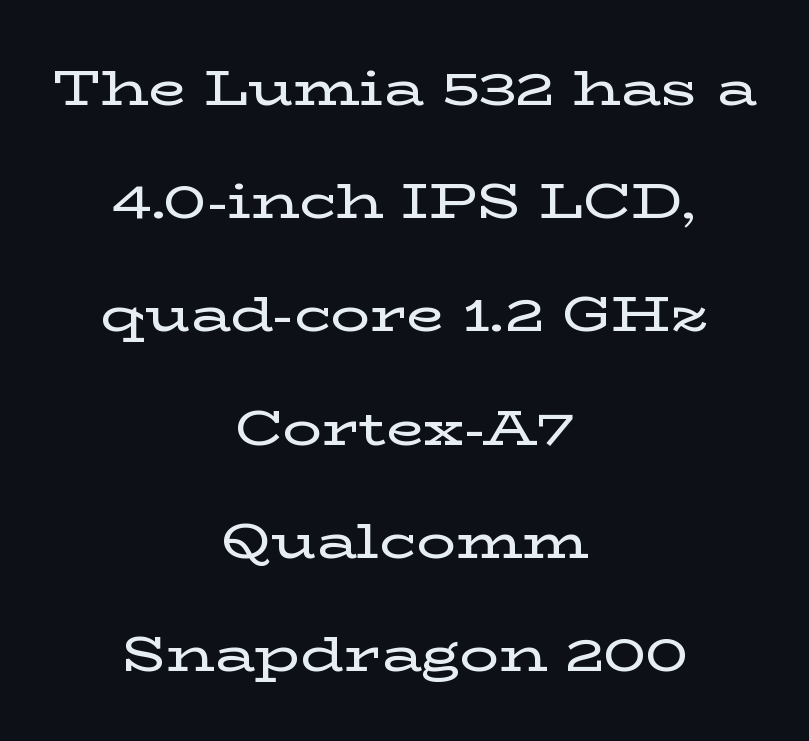
{"serif": "yes", "italic": "no", "width": "wide", "stroke_contrast": "low", "x_height": "medium", "monospaced": "no", "underline": "no", "align": "center", "line_spacing": "loose", "line_spacing_ratio": 2.31, "letter_spacing": "normal", "letter_spacing_em": 0.0, "glyph_px": 49}
